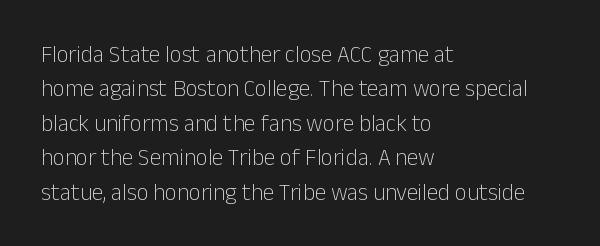
{"italic": "no", "bold": "no", "underline": "no", "align": "left", "line_spacing": "normal", "line_spacing_ratio": 1.5, "letter_spacing": "normal", "letter_spacing_em": 0.0, "glyph_px": 23}
